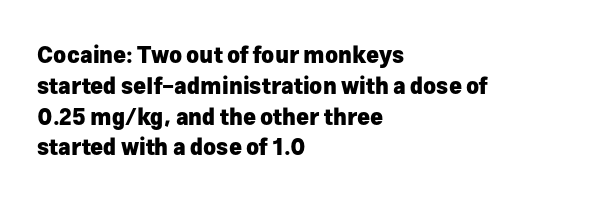
The image shows 22 px bold type, upright; set left-aligned, normal line spacing (1.4x), normal letter spacing, not underlined.
